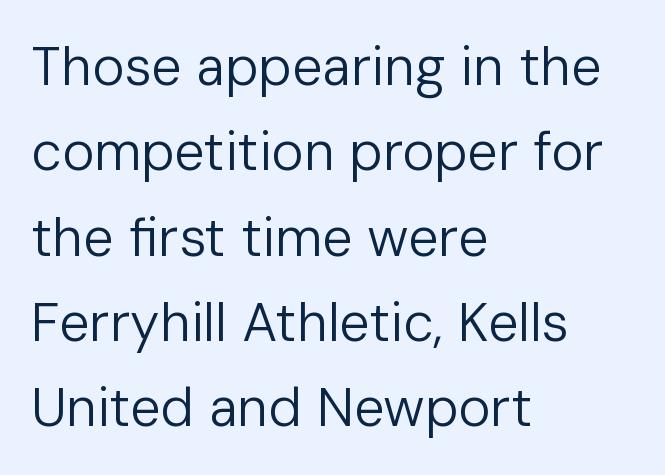
Q: Is the text bold? A: No.
Q: Is the text italic (slanted)? A: No, it is upright.
Q: Is the typeface a serif or a sans-serif typeface? A: Sans-serif.
Q: Is the text underlined? A: No.
Q: How is the paragraph aligned? A: Left-aligned.
Q: Is the spacing between letters normal or unusually wide? A: Normal.
Q: Is the spacing between lines tight, normal or loose? A: Normal.
Q: Width (condensed, normal, or wide)? A: Normal.
Q: Stroke contrast? A: Low.
Q: x-height? A: Medium.
Q: Monospaced? A: No.
